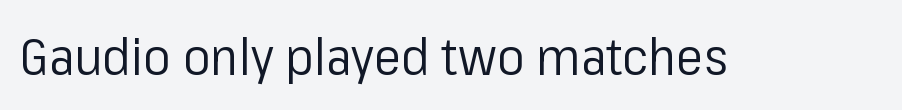
The image shows 51 px regular-weight sans-serif type, upright; set normal letter spacing, not underlined; low stroke contrast and a medium x-height.
